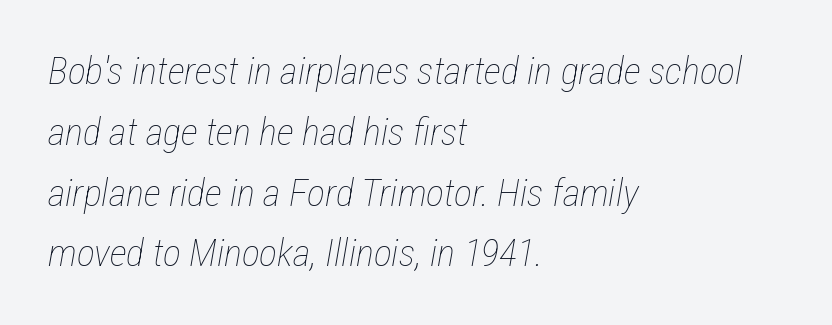
{"italic": "yes", "lean": "right", "slant_degrees": 12, "bold": "no", "weight": "thin", "width": "condensed", "stroke_contrast": "low", "x_height": "medium", "monospaced": "no", "underline": "no", "align": "left", "line_spacing": "normal", "line_spacing_ratio": 1.6, "letter_spacing": "normal", "letter_spacing_em": 0.0, "glyph_px": 38}
